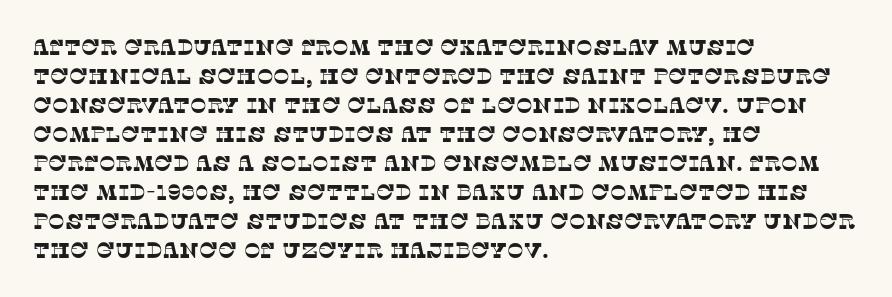
The image shows 22 px text type; set left-aligned, normal line spacing (1.32x), normal letter spacing, not underlined.
